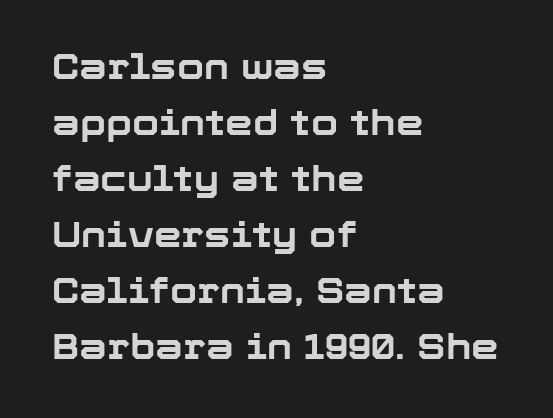
The image shows 35 px bold sans-serif type, upright; set left-aligned, normal line spacing (1.6x), normal letter spacing, not underlined; low stroke contrast and a medium x-height.
